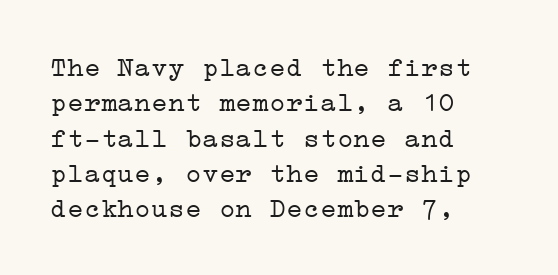
Q: Is the text bold? A: No.
Q: Is the text italic (slanted)? A: No, it is upright.
Q: Is the typeface a serif or a sans-serif typeface? A: Serif.
Q: Is the text underlined? A: No.
Q: How is the paragraph aligned? A: Left-aligned.
Q: Is the spacing between letters normal or unusually wide? A: Normal.
Q: Is the spacing between lines tight, normal or loose? A: Normal.
Q: Width (condensed, normal, or wide)? A: Wide.
Q: Stroke contrast? A: Low.
Q: x-height? A: Medium.
